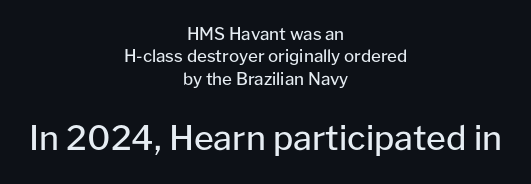
A quiet, ordinary-to-light weight characterises the typeface. Quick note: underline off. You could call the tracking neutral — neither tight nor loose. Posture: upright roman. The face used here is a sans, in the tradition of grotesques and geometrics. The passage shown stacks its lines at a standard gap.
